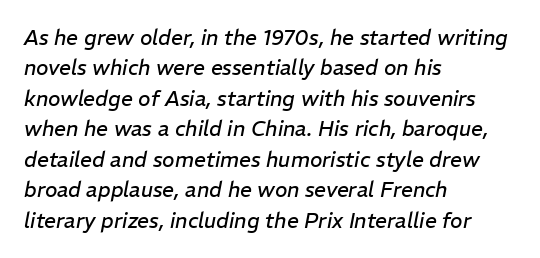
The image shows 21 px text type, italic (leaning right); set left-aligned, normal line spacing (1.45x), normal letter spacing, not underlined.
